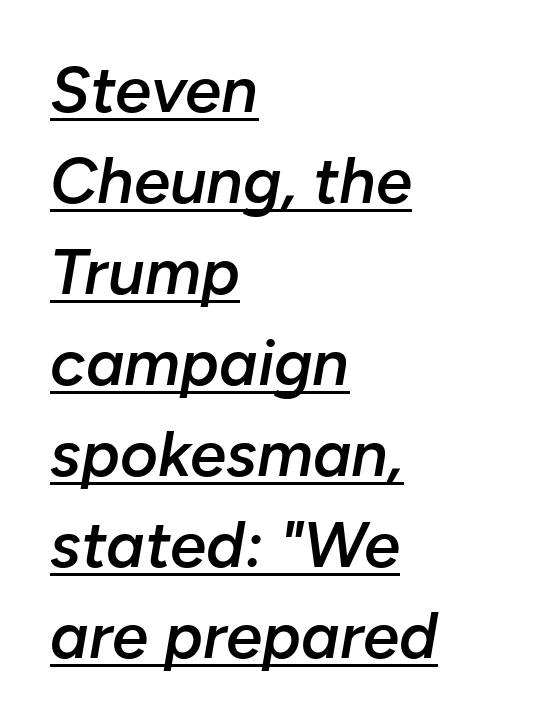
Q: Is the text bold? A: Semi-bold.
Q: Is the text italic (slanted)? A: Yes, it leans right by about 10 degrees.
Q: Is the text underlined? A: Yes.
Q: How is the paragraph aligned? A: Left-aligned.
Q: Is the spacing between letters normal or unusually wide? A: Normal.
Q: Is the spacing between lines tight, normal or loose? A: Normal.
Q: Width (condensed, normal, or wide)? A: Normal.
Q: Stroke contrast? A: Low.
Q: x-height? A: Medium.
Q: Monospaced? A: No.
